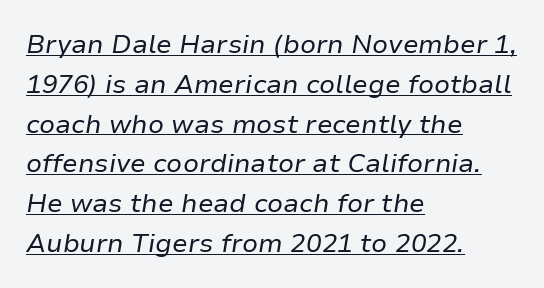
{"italic": "yes", "lean": "right", "slant_degrees": 9, "bold": "no", "underline": "yes", "align": "left", "line_spacing": "normal", "line_spacing_ratio": 1.53, "letter_spacing": "normal", "letter_spacing_em": 0.0, "glyph_px": 26}
